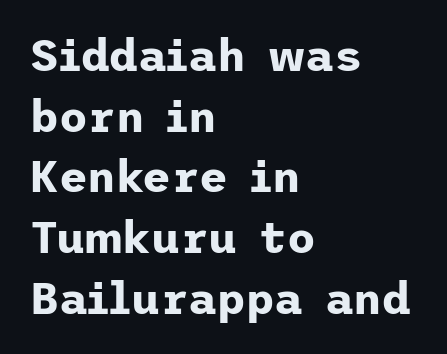
{"serif": "no", "italic": "no", "bold": "yes", "weight": "bold", "width": "normal", "stroke_contrast": "low", "x_height": "medium", "underline": "no", "align": "left", "line_spacing": "normal", "line_spacing_ratio": 1.38, "letter_spacing": "normal", "letter_spacing_em": 0.0, "glyph_px": 44}
